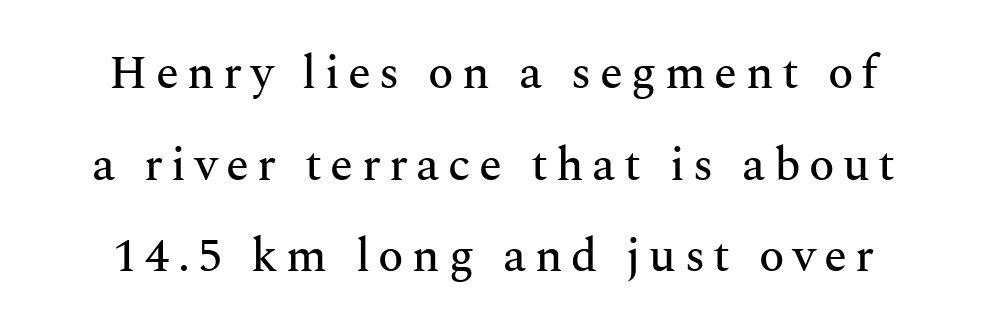
{"serif": "yes", "italic": "no", "width": "normal", "stroke_contrast": "medium", "x_height": "medium", "monospaced": "no", "underline": "no", "align": "center", "line_spacing": "loose", "line_spacing_ratio": 1.95, "glyph_px": 47}
